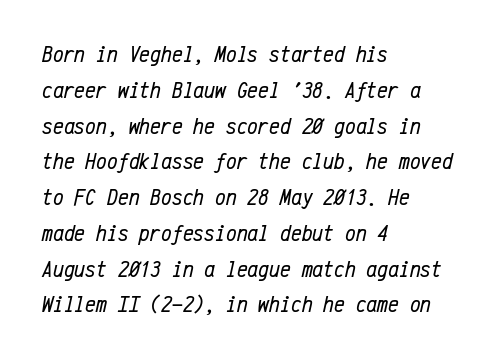
Ink coverage per letter is moderate at most. The rows are spaced the way most documents space them. Bare-footed words on every line. The letterforms sit shoulder to shoulder at normal distance. Line starts are locked; line ends wander. Posture: slanted.
